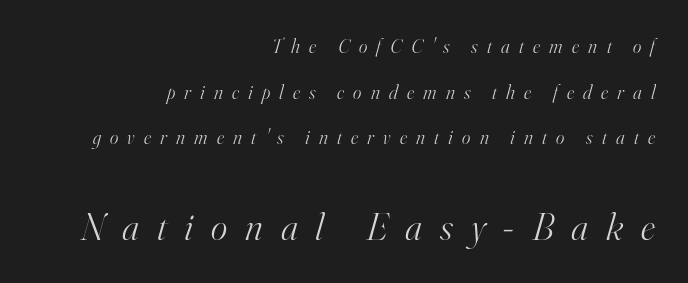
Q: Is the text bold? A: No.
Q: Is the text italic (slanted)? A: Yes, it leans right by about 16 degrees.
Q: Is the typeface a serif or a sans-serif typeface? A: Serif.
Q: Is the text underlined? A: No.
Q: How is the paragraph aligned? A: Right-aligned.
Q: Is the spacing between letters normal or unusually wide? A: Unusually wide.
Q: Is the spacing between lines tight, normal or loose? A: Loose.
Q: Which block of text is set in a larger size, the first (top) or the second (bottom)? A: The second (bottom) one.
Q: Width (condensed, normal, or wide)? A: Normal.
Q: Stroke contrast? A: High.
Q: x-height? A: Small.
Q: Monospaced? A: No.
